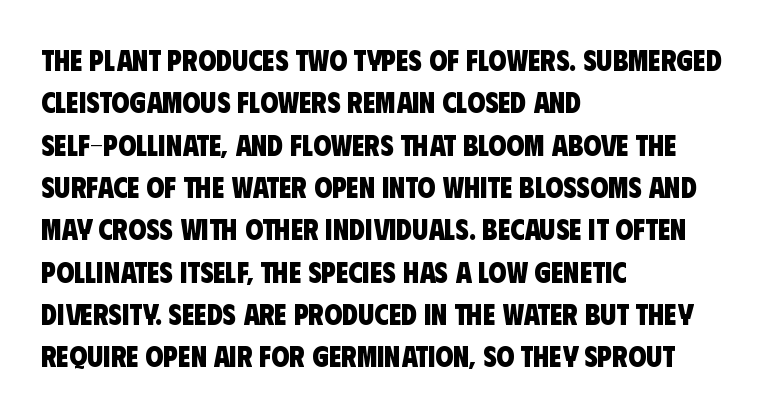
The image shows 29 px heavy, condensed sans-serif type; set left-aligned, normal line spacing (1.46x), normal letter spacing, not underlined; low stroke contrast and a large x-height.
